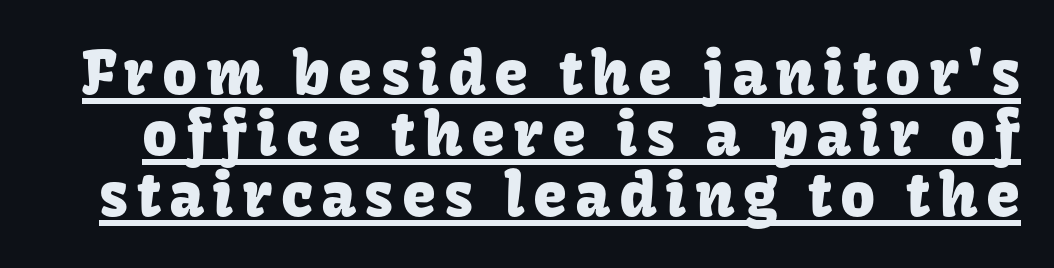
Q: Is the text italic (slanted)? A: No, it is upright.
Q: Is the typeface a serif or a sans-serif typeface? A: Sans-serif.
Q: Is the text underlined? A: Yes.
Q: Is the spacing between lines tight, normal or loose? A: Tight.
Q: Width (condensed, normal, or wide)? A: Normal.
Q: Stroke contrast? A: Low.
Q: x-height? A: Medium.
Q: Monospaced? A: No.
